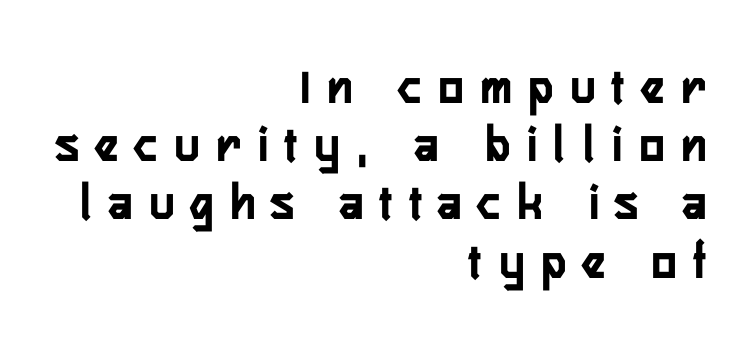
{"serif": "no", "italic": "no", "width": "condensed", "stroke_contrast": "low", "x_height": "medium", "monospaced": "no", "underline": "no", "align": "right", "line_spacing": "tight", "line_spacing_ratio": 1.12, "letter_spacing": "wide", "letter_spacing_em": 0.33, "glyph_px": 52}
